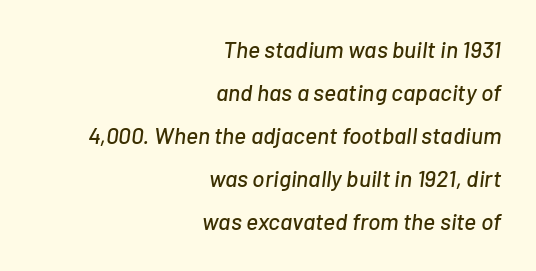
{"italic": "yes", "lean": "right", "slant_degrees": 7, "underline": "no", "align": "right", "line_spacing_ratio": 1.87, "letter_spacing": "normal", "letter_spacing_em": 0.0, "glyph_px": 23}
